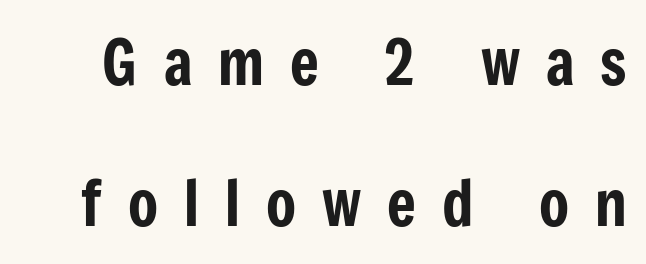
{"serif": "no", "italic": "no", "width": "condensed", "stroke_contrast": "low", "x_height": "medium", "monospaced": "no", "underline": "no", "line_spacing": "loose", "line_spacing_ratio": 2.28, "letter_spacing": "wide", "letter_spacing_em": 0.42, "glyph_px": 62}
